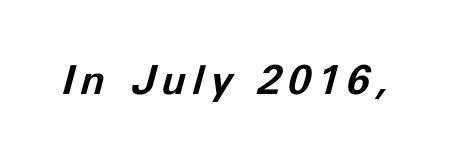
Observe the lean: these are italic letterforms. Bare-footed words on every line. You'd pick this weight for a headline — it's a proper bold. Here the designer chose a conventional face with non-uniform glyph widths.
